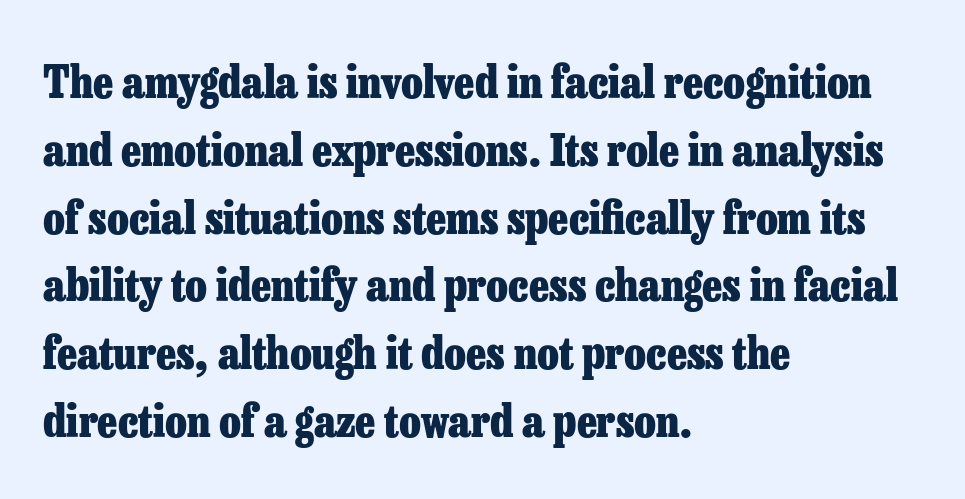
The image shows 44 px heavy serif type, upright; set left-aligned, normal line spacing (1.54x), normal letter spacing, not underlined; low stroke contrast and a medium x-height.
